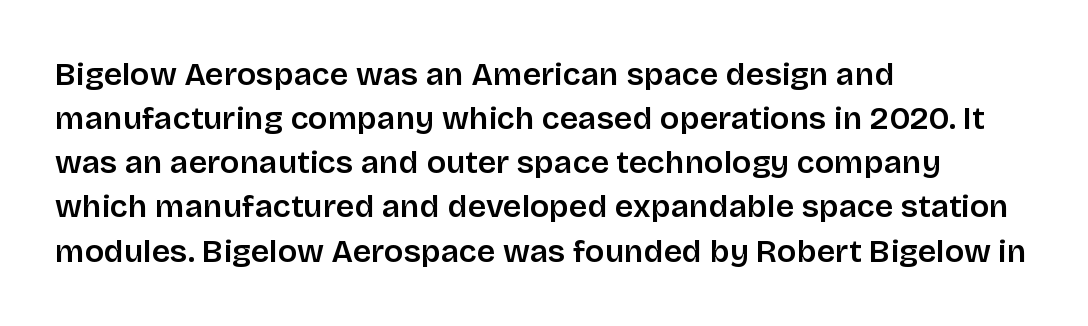
{"serif": "no", "italic": "no", "width": "normal", "stroke_contrast": "low", "x_height": "large", "monospaced": "no", "underline": "no", "align": "left", "line_spacing": "normal", "line_spacing_ratio": 1.38, "letter_spacing": "normal", "letter_spacing_em": 0.0, "glyph_px": 32}
